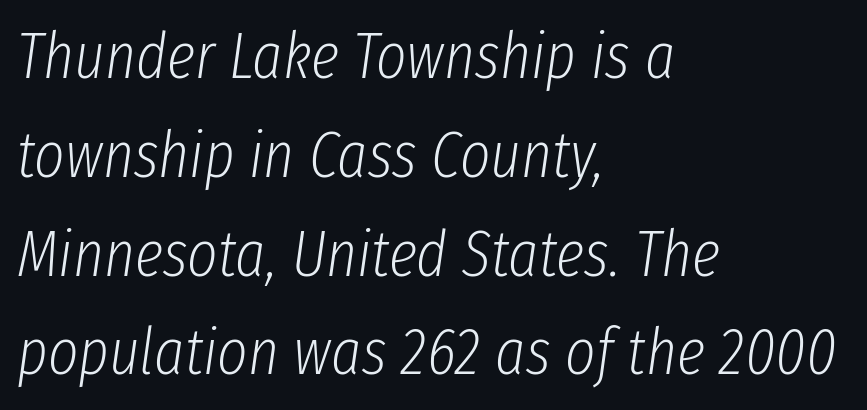
Q: Is the text bold? A: No.
Q: Is the text italic (slanted)? A: Yes, it leans right by about 8 degrees.
Q: Is the text underlined? A: No.
Q: How is the paragraph aligned? A: Left-aligned.
Q: Is the spacing between letters normal or unusually wide? A: Normal.
Q: Is the spacing between lines tight, normal or loose? A: Normal.
Q: Width (condensed, normal, or wide)? A: Condensed.
Q: Stroke contrast? A: Low.
Q: x-height? A: Medium.
Q: Monospaced? A: No.
